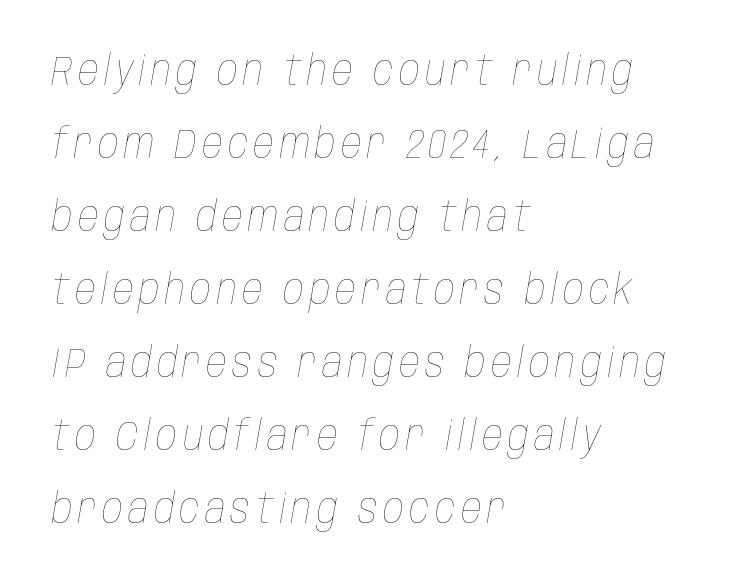
The image shows 41 px thin, condensed type, italic (leaning right); set left-aligned, line spacing 1.78x, not underlined; low stroke contrast and a large x-height.
